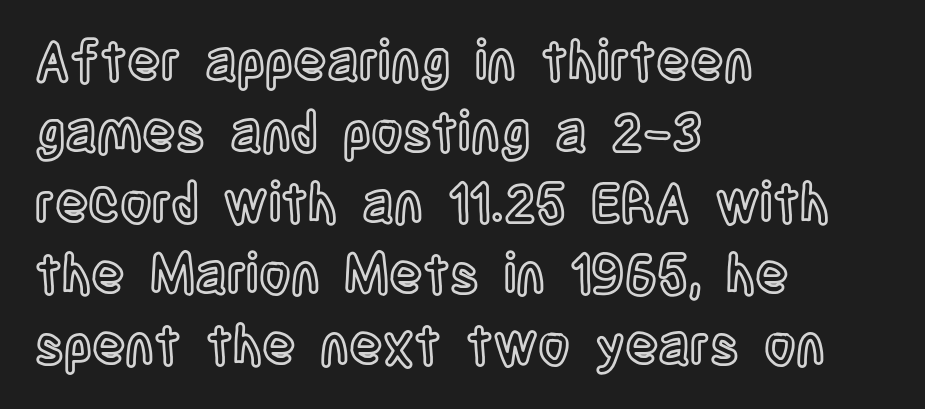
The image shows 55 px condensed type, upright; set left-aligned, normal line spacing (1.29x), normal letter spacing, not underlined; a large x-height.
